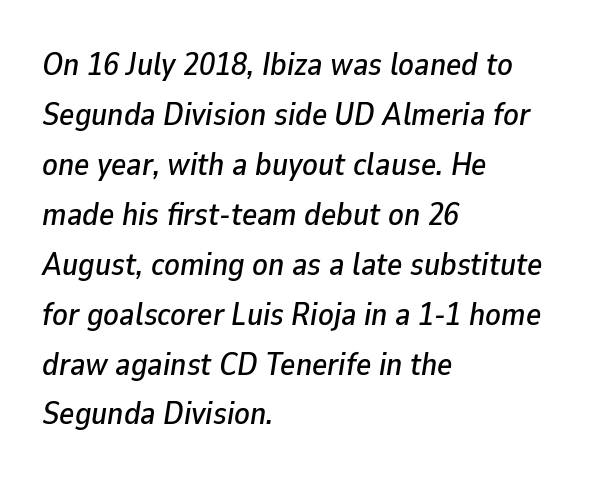
The image shows 32 px text type, italic (leaning right); set left-aligned, normal line spacing (1.56x), normal letter spacing, not underlined; low stroke contrast and a medium x-height.
